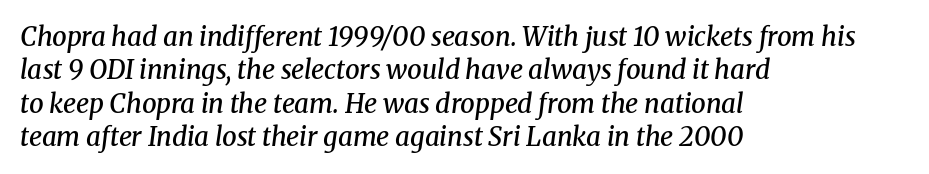
The image shows 26 px text type, italic (leaning right); set left-aligned, normal line spacing (1.28x), normal letter spacing, not underlined.
